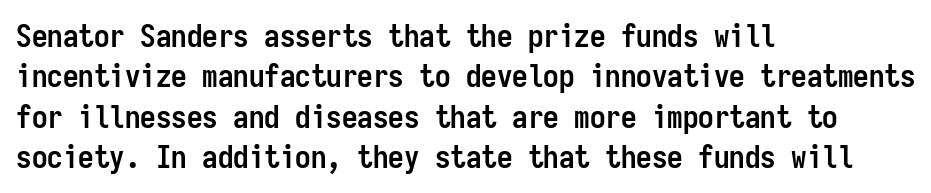
Q: Is the text bold? A: Yes.
Q: Is the text italic (slanted)? A: No, it is upright.
Q: Is the typeface a serif or a sans-serif typeface? A: Sans-serif.
Q: Is the text underlined? A: No.
Q: How is the paragraph aligned? A: Left-aligned.
Q: Is the spacing between letters normal or unusually wide? A: Normal.
Q: Is the spacing between lines tight, normal or loose? A: Normal.
Q: Width (condensed, normal, or wide)? A: Condensed.
Q: Stroke contrast? A: Low.
Q: x-height? A: Medium.
Q: Monospaced? A: Yes.
